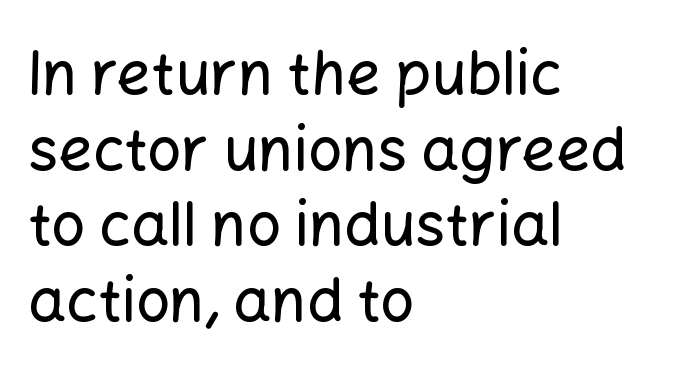
{"serif": "no", "italic": "no", "width": "normal", "stroke_contrast": "low", "x_height": "medium", "monospaced": "no", "underline": "no", "align": "left", "line_spacing": "normal", "line_spacing_ratio": 1.26, "letter_spacing": "normal", "letter_spacing_em": 0.0, "glyph_px": 60}
